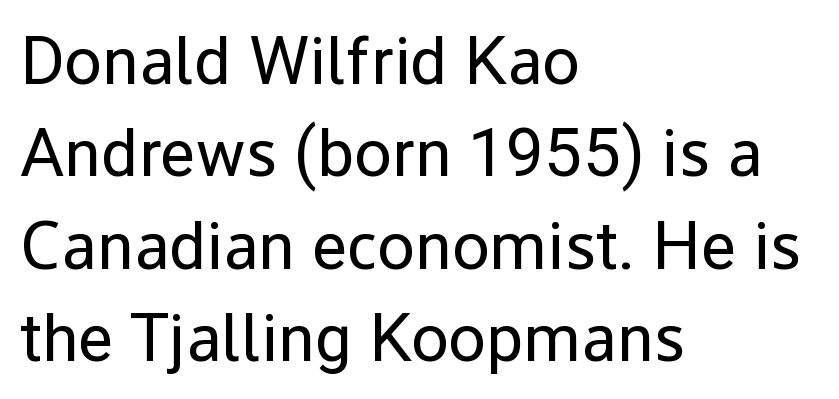
{"serif": "no", "italic": "no", "bold": "no", "weight": "regular", "width": "normal", "stroke_contrast": "low", "x_height": "medium", "monospaced": "no", "underline": "no", "align": "left", "line_spacing": "normal", "line_spacing_ratio": 1.36, "letter_spacing": "normal", "letter_spacing_em": 0.0, "glyph_px": 68}
